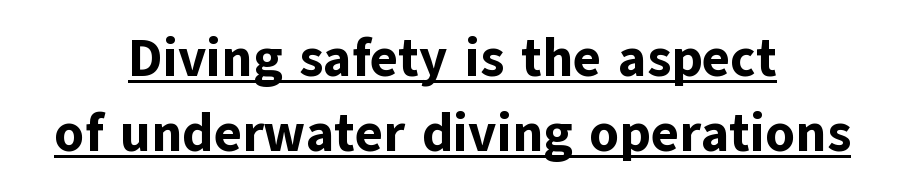
Q: Is the text bold? A: Yes.
Q: Is the text italic (slanted)? A: No, it is upright.
Q: Is the typeface a serif or a sans-serif typeface? A: Sans-serif.
Q: Is the text underlined? A: Yes.
Q: How is the paragraph aligned? A: Centered.
Q: Is the spacing between letters normal or unusually wide? A: Normal.
Q: Is the spacing between lines tight, normal or loose? A: Normal.
Q: Width (condensed, normal, or wide)? A: Normal.
Q: Stroke contrast? A: Low.
Q: x-height? A: Medium.
Q: Monospaced? A: No.
